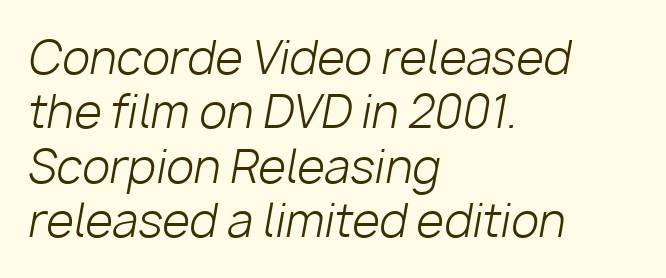
{"italic": "yes", "lean": "right", "slant_degrees": 10, "bold": "no", "weight": "light", "width": "normal", "stroke_contrast": "low", "x_height": "medium", "monospaced": "no", "underline": "no", "align": "left", "line_spacing_ratio": 1.21, "letter_spacing": "normal", "letter_spacing_em": 0.0, "glyph_px": 45}
